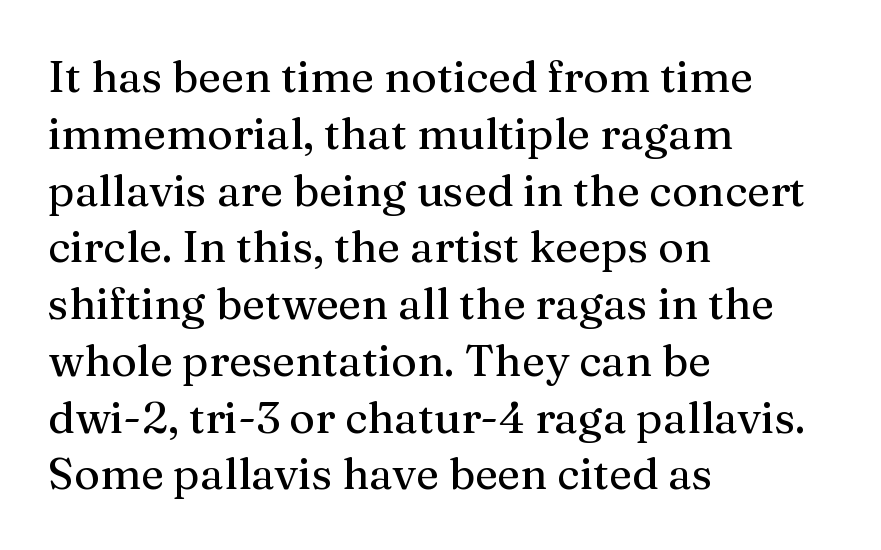
Q: Is the text italic (slanted)? A: No, it is upright.
Q: Is the typeface a serif or a sans-serif typeface? A: Serif.
Q: Is the text underlined? A: No.
Q: How is the paragraph aligned? A: Left-aligned.
Q: Is the spacing between letters normal or unusually wide? A: Normal.
Q: Is the spacing between lines tight, normal or loose? A: Normal.
Q: Width (condensed, normal, or wide)? A: Normal.
Q: Stroke contrast? A: Medium.
Q: x-height? A: Medium.
Q: Monospaced? A: No.
